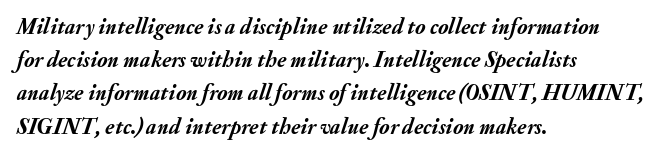
Heavy-handed strokes throughout: this text is bold. Italic: yes, the glyphs are oblique. Bare-footed words on every line. Regarding leading, the lines here are spaced in the standard way. The setting favours the left margin, as ordinary paragraphs usually do. In terms of letterspacing, this is plain default setting.
